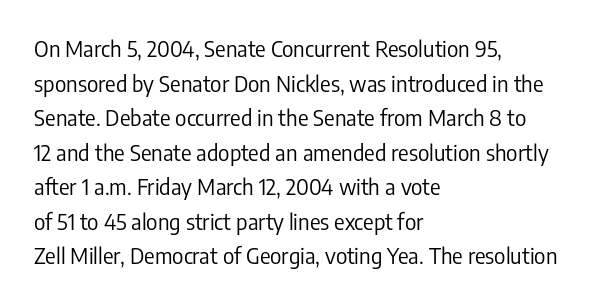
The image shows 22 px text type, upright; set left-aligned, normal line spacing (1.57x), normal letter spacing, not underlined.
